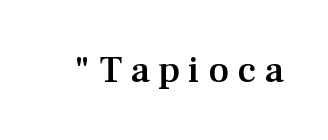
The image shows 38 px semibold serif type, upright; set unusually wide letter spacing (+0.21 em), not underlined; medium stroke contrast and a medium x-height.
